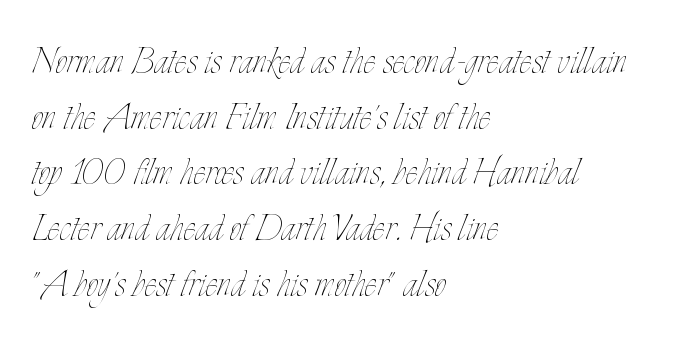
Note the varied advance widths — an 'i' is clearly narrower than an 'm'. What stands out about the letter spacing? Nothing — it is the standard amount. Quick note: underline off.
